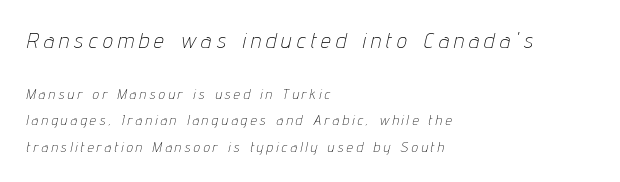
The image shows 22 px text type, italic (leaning right); set left-aligned, line spacing 1.88x, unusually wide letter spacing (+0.25 em), not underlined; the first (top) block is 1.57x larger.
